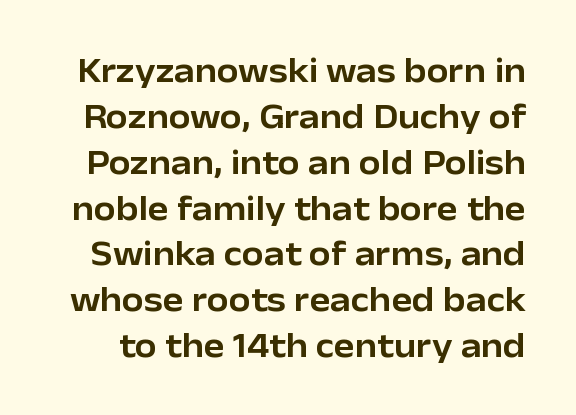
The image shows 35 px sans-serif type, upright; set normal line spacing (1.31x), normal letter spacing, not underlined; low stroke contrast and a medium x-height.
